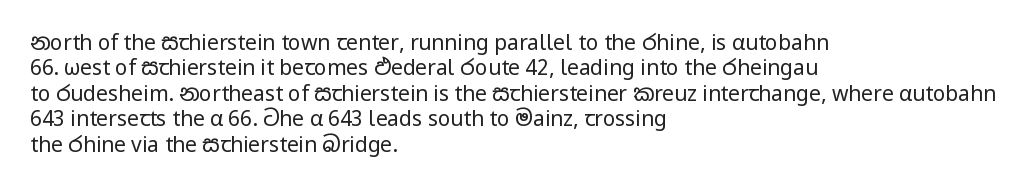
A bare baseline throughout the passage. Line beginnings align vertically; line endings do not. This sample uses plain, unmodified letter spacing. Posture: straight, roman, zero tilt. Is this a heavy cut? Hardly; it is regular or lighter.
